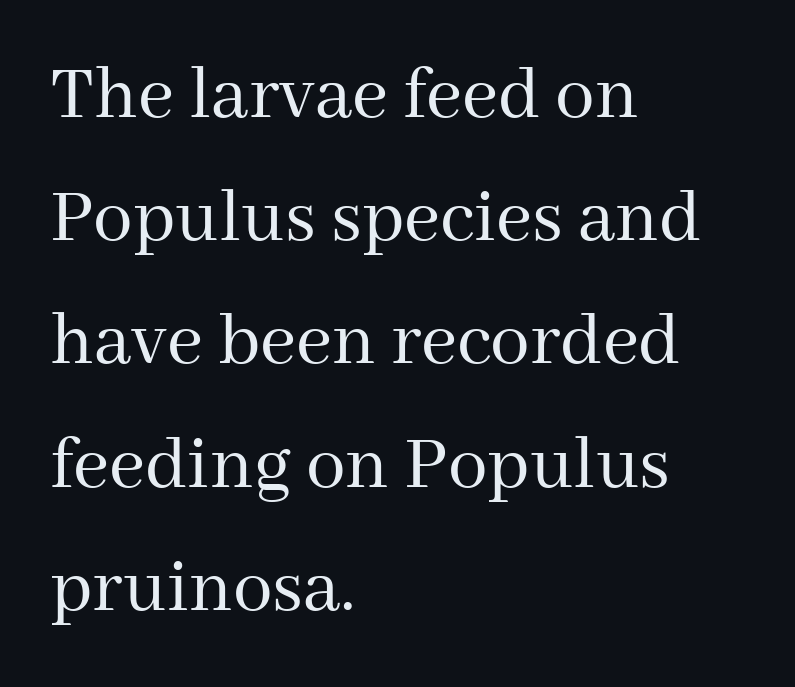
Q: Is the text bold? A: No.
Q: Is the text italic (slanted)? A: No, it is upright.
Q: Is the typeface a serif or a sans-serif typeface? A: Serif.
Q: Is the text underlined? A: No.
Q: How is the paragraph aligned? A: Left-aligned.
Q: Is the spacing between letters normal or unusually wide? A: Normal.
Q: Is the spacing between lines tight, normal or loose? A: Normal.
Q: Width (condensed, normal, or wide)? A: Normal.
Q: Stroke contrast? A: Medium.
Q: x-height? A: Medium.
Q: Monospaced? A: No.
